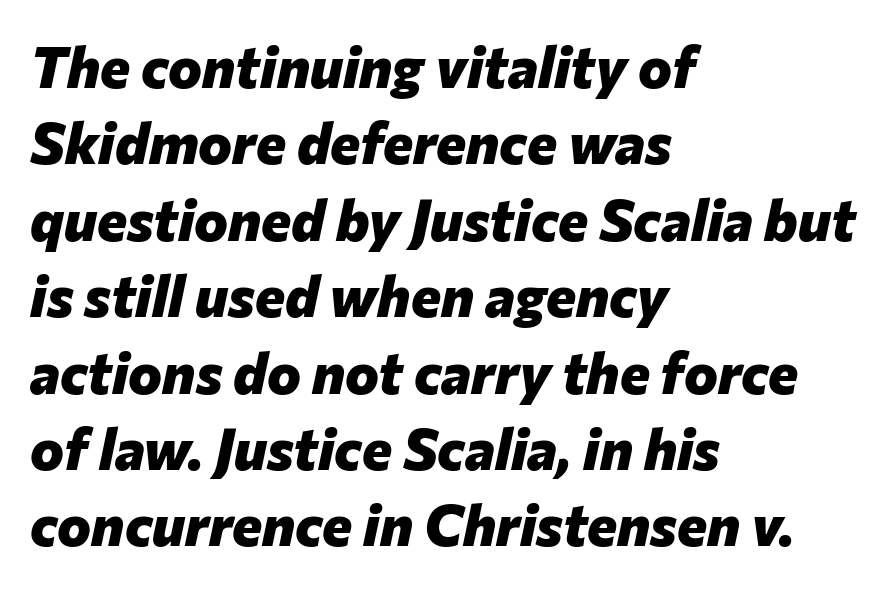
The image shows 57 px heavy type, italic (leaning right); set left-aligned, normal line spacing (1.34x), normal letter spacing, not underlined; low stroke contrast and a medium x-height.
